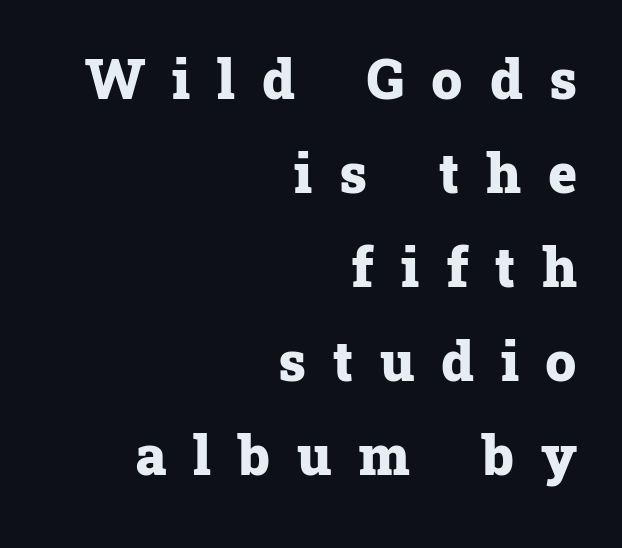
{"serif": "yes", "italic": "no", "bold": "yes", "weight": "heavy", "width": "normal", "stroke_contrast": "low", "x_height": "medium", "monospaced": "no", "underline": "no", "align": "right", "line_spacing_ratio": 1.71, "letter_spacing": "wide", "letter_spacing_em": 0.49, "glyph_px": 55}
